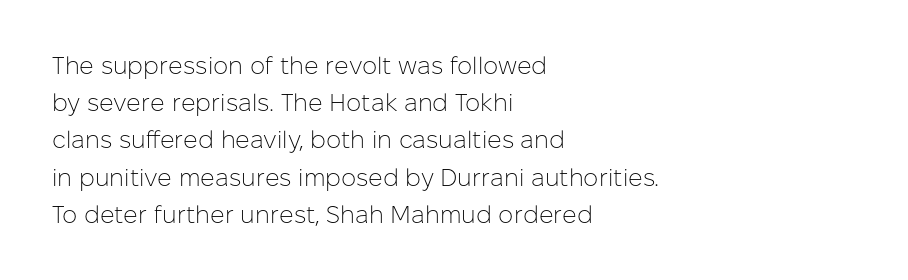
Ordinary non-slanted type is in use. This sample uses plain, unmodified letter spacing. Has an underline been added? It has not. The designer left line spacing at the default. The cut favours lightness, reaching ordinary text weight at its darkest. Layout note: lines flush left.
